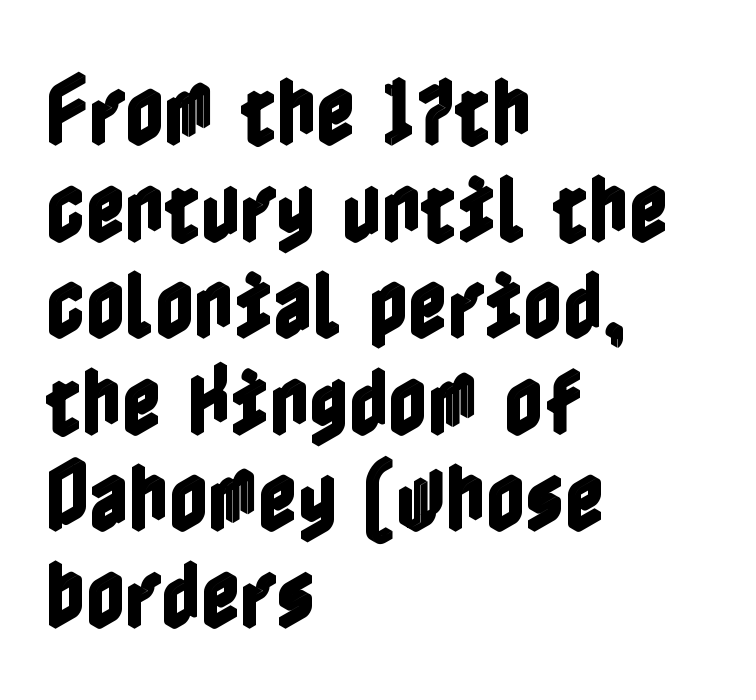
The image shows 76 px condensed type, upright; set left-aligned, normal line spacing (1.27x), normal letter spacing, not underlined; a medium x-height.
